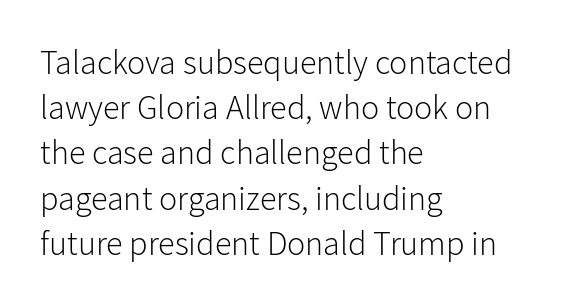
Q: Is the text bold? A: No.
Q: Is the text italic (slanted)? A: No, it is upright.
Q: Is the typeface a serif or a sans-serif typeface? A: Sans-serif.
Q: Is the text underlined? A: No.
Q: How is the paragraph aligned? A: Left-aligned.
Q: Is the spacing between letters normal or unusually wide? A: Normal.
Q: Is the spacing between lines tight, normal or loose? A: Normal.
Q: Width (condensed, normal, or wide)? A: Normal.
Q: Stroke contrast? A: Low.
Q: x-height? A: Medium.
Q: Monospaced? A: No.
